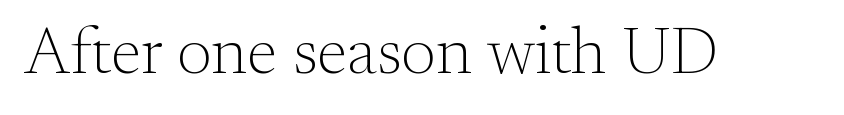
The image shows 66 px light serif type, upright; set normal letter spacing, not underlined; medium stroke contrast and a small x-height.
